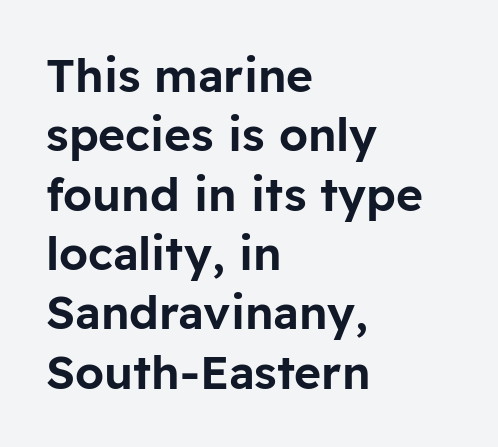
{"serif": "no", "italic": "no", "width": "normal", "stroke_contrast": "low", "x_height": "medium", "monospaced": "no", "underline": "no", "align": "left", "line_spacing": "normal", "line_spacing_ratio": 1.29, "letter_spacing": "normal", "letter_spacing_em": 0.0, "glyph_px": 46}
